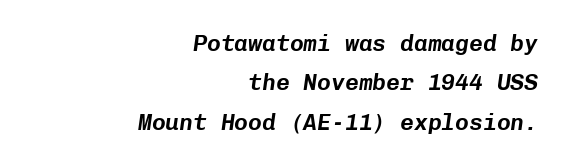
Q: Is the text italic (slanted)? A: Yes, it leans right by about 8 degrees.
Q: Is the text underlined? A: No.
Q: How is the paragraph aligned? A: Right-aligned.
Q: Is the spacing between letters normal or unusually wide? A: Normal.
